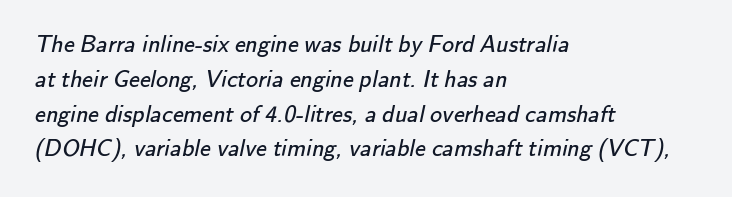
The rendering uses a moderate line-height, typical for paragraphs. These lines stack with their left ends in a neat column. Letter spacing: default. The cut favours lightness, reaching ordinary text weight at its darkest. Letters rest on an invisible, unmarked baseline.
